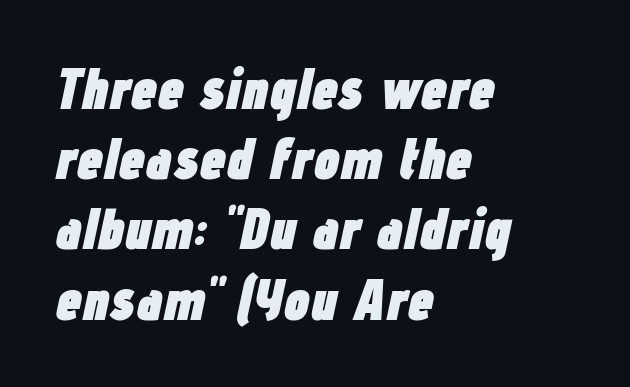
Look at the tracking — it's just the regular setting, nothing added. These lines carry a lot of weight — the face is fully bold. The passage is arranged the way most books set body copy — flush left. This sample has the flowing, uneven cadence of proportional lettering.
